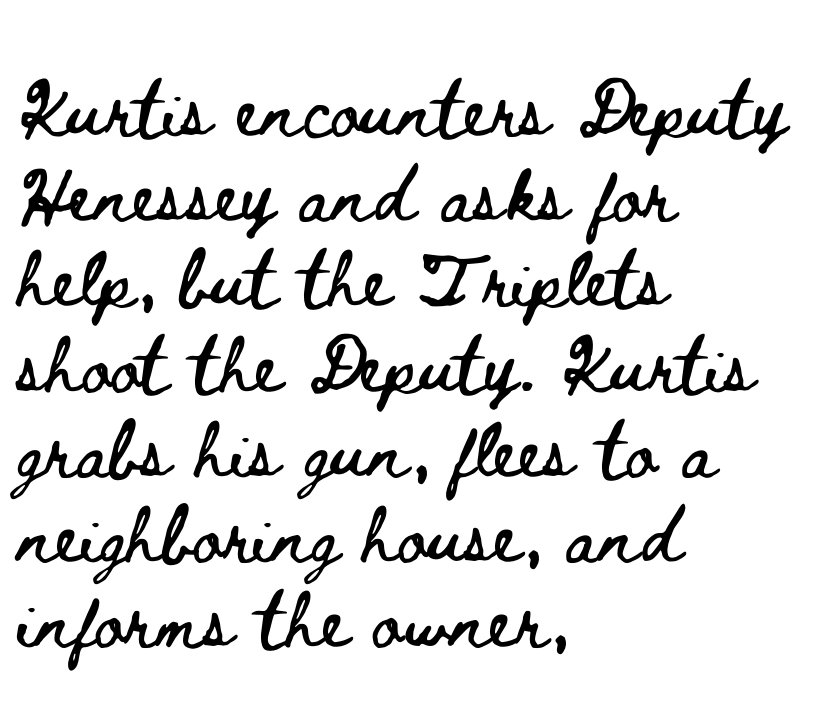
Q: Is the text italic (slanted)? A: Yes.
Q: Is the text underlined? A: No.
Q: How is the paragraph aligned? A: Left-aligned.
Q: Is the spacing between letters normal or unusually wide? A: Normal.
Q: Width (condensed, normal, or wide)? A: Wide.
Q: Stroke contrast? A: Low.
Q: x-height? A: Small.
Q: Monospaced? A: No.
